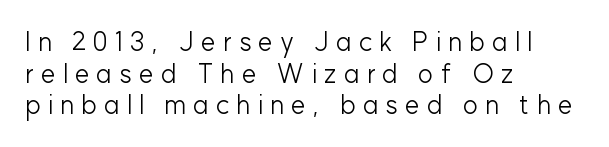
The image shows 26 px text type, upright; set left-aligned, line spacing 1.22x, unusually wide letter spacing (+0.27 em), not underlined.
